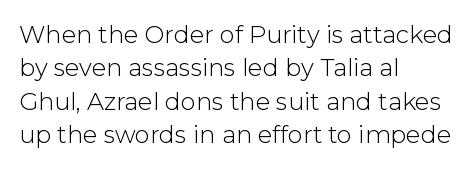
The letterforms sit at book weight or below. Posture: straight, roman, zero tilt. Tracking value appears to be zero — textbook default spacing. The passage shown stacks its lines at a standard gap. Is the block centered? No — it sits flush against the left margin. The foot of each line stays bare and open.
